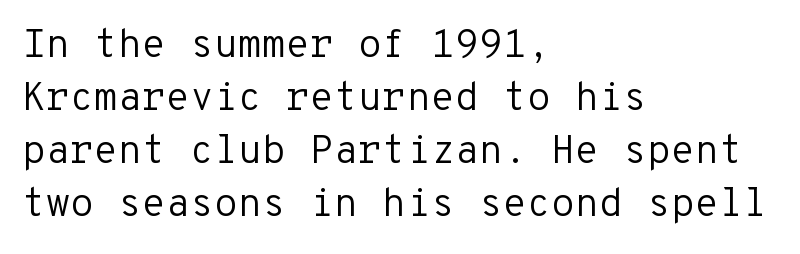
The image shows 39 px regular-weight sans-serif type, upright, monospaced; set left-aligned, normal line spacing (1.36x), normal letter spacing, not underlined; low stroke contrast and a medium x-height.
